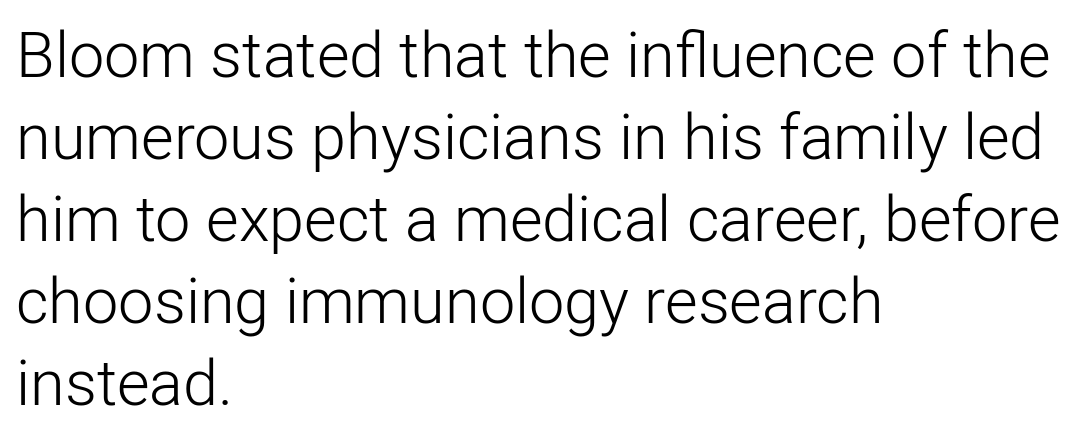
{"serif": "no", "italic": "no", "bold": "no", "weight": "light", "width": "normal", "stroke_contrast": "low", "x_height": "medium", "monospaced": "no", "underline": "no", "align": "left", "line_spacing": "normal", "line_spacing_ratio": 1.3, "letter_spacing": "normal", "letter_spacing_em": 0.0, "glyph_px": 63}
